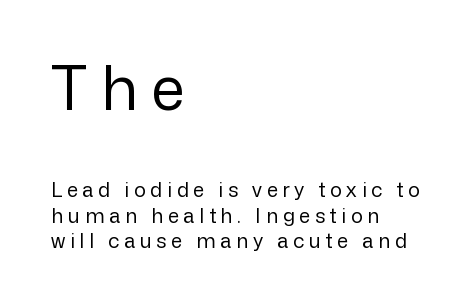
The image shows 61 px regular-weight sans-serif type, upright; set left-aligned, normal line spacing (1.27x), unusually wide letter spacing (+0.24 em), not underlined; the first (top) block is 3.05x larger; low stroke contrast and a medium x-height.
